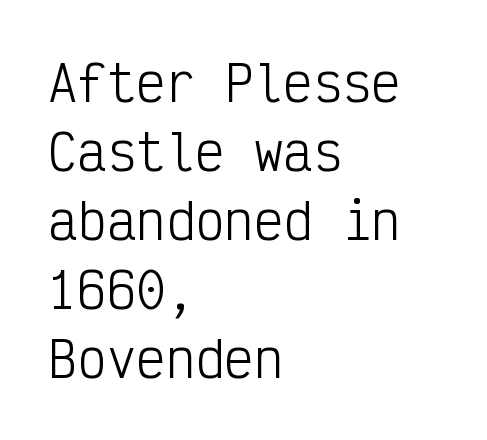
A typesetter would call this leading conventional body-copy spacing. Notice how the passage keeps a crisp vertical edge on the left only. Nothing unusual about the tracking: characters are spaced as the font intends. Summary of weight: not heavy and not bold.
